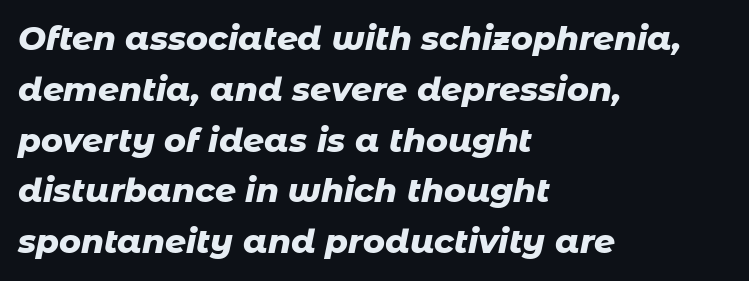
{"italic": "yes", "lean": "right", "slant_degrees": 11, "bold": "yes", "weight": "heavy", "width": "normal", "stroke_contrast": "low", "x_height": "medium", "monospaced": "no", "underline": "no", "align": "left", "line_spacing": "normal", "line_spacing_ratio": 1.54, "letter_spacing": "normal", "letter_spacing_em": 0.0, "glyph_px": 33}
